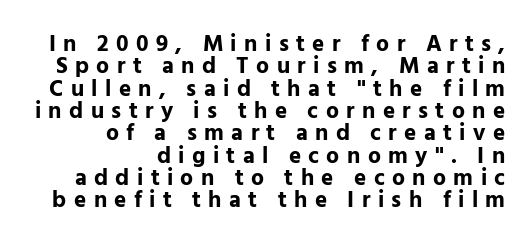
The image shows 23 px bold type, upright; set right-aligned, tight line spacing (0.97x), unusually wide letter spacing (+0.32 em), not underlined.
